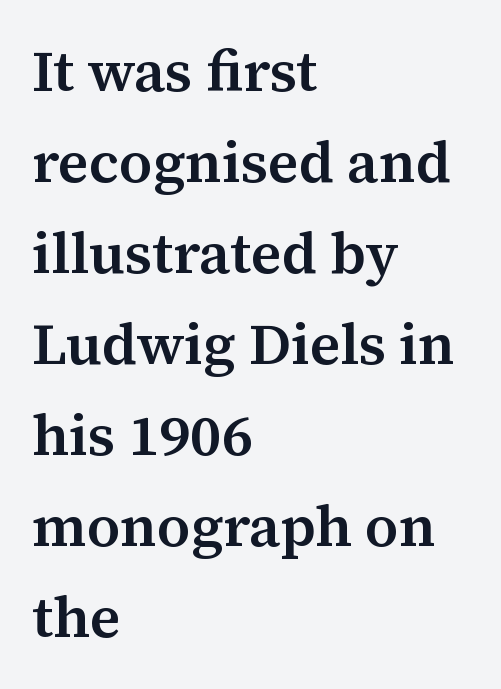
The image shows 58 px semibold serif type, upright; set left-aligned, normal line spacing (1.57x), normal letter spacing, not underlined; medium stroke contrast and a medium x-height.
